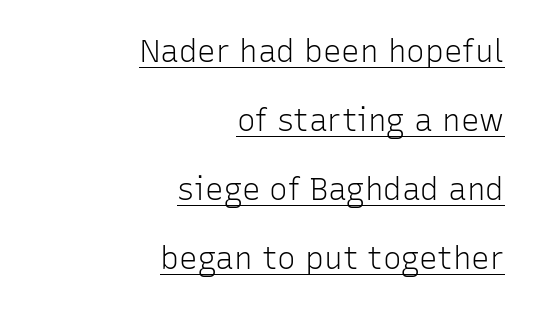
Q: Is the text bold? A: No.
Q: Is the text italic (slanted)? A: No, it is upright.
Q: Is the typeface a serif or a sans-serif typeface? A: Sans-serif.
Q: Is the text underlined? A: Yes.
Q: How is the paragraph aligned? A: Right-aligned.
Q: Is the spacing between letters normal or unusually wide? A: Normal.
Q: Is the spacing between lines tight, normal or loose? A: Loose.
Q: Width (condensed, normal, or wide)? A: Normal.
Q: Stroke contrast? A: Low.
Q: x-height? A: Medium.
Q: Monospaced? A: No.
